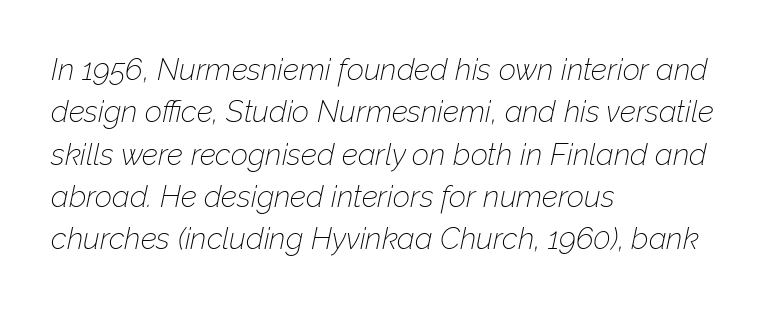
{"italic": "yes", "lean": "right", "slant_degrees": 12, "bold": "no", "weight": "thin", "width": "normal", "stroke_contrast": "low", "x_height": "medium", "monospaced": "no", "underline": "no", "align": "left", "line_spacing": "normal", "line_spacing_ratio": 1.41, "letter_spacing": "normal", "letter_spacing_em": 0.0, "glyph_px": 30}
